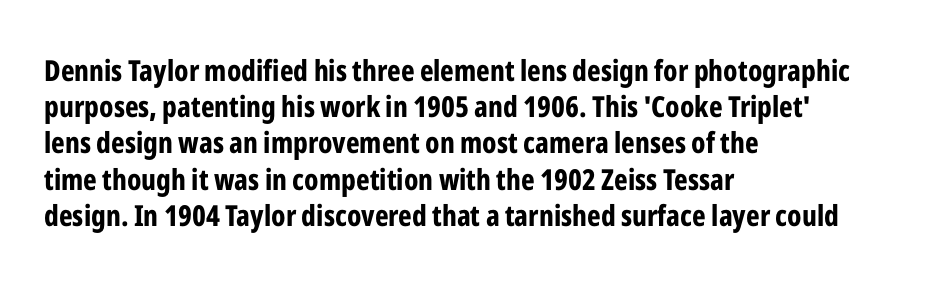
Q: Is the text bold? A: Yes.
Q: Is the text italic (slanted)? A: No, it is upright.
Q: Is the typeface a serif or a sans-serif typeface? A: Sans-serif.
Q: Is the text underlined? A: No.
Q: How is the paragraph aligned? A: Left-aligned.
Q: Is the spacing between letters normal or unusually wide? A: Normal.
Q: Is the spacing between lines tight, normal or loose? A: Normal.
Q: Width (condensed, normal, or wide)? A: Condensed.
Q: Stroke contrast? A: Low.
Q: x-height? A: Medium.
Q: Monospaced? A: No.
